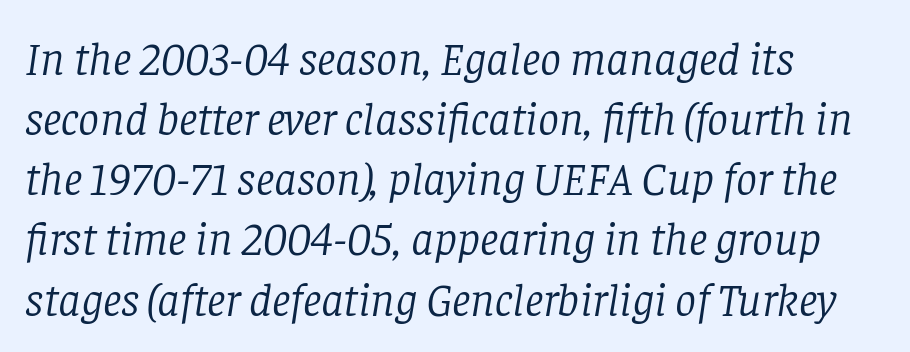
The passage is arranged the way most books set body copy — flush left. These lines are rendered in a variable-pitch font. Line spacing here is normal. A bare baseline throughout the passage. The font's italic variant was chosen for this text. Stroke terminals: seriffed.
